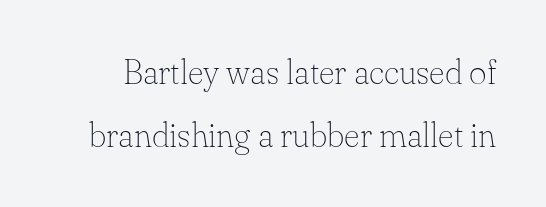
The image shows 34 px thin serif type, upright; set line spacing 1.86x, normal letter spacing, not underlined; low stroke contrast and a small x-height.
